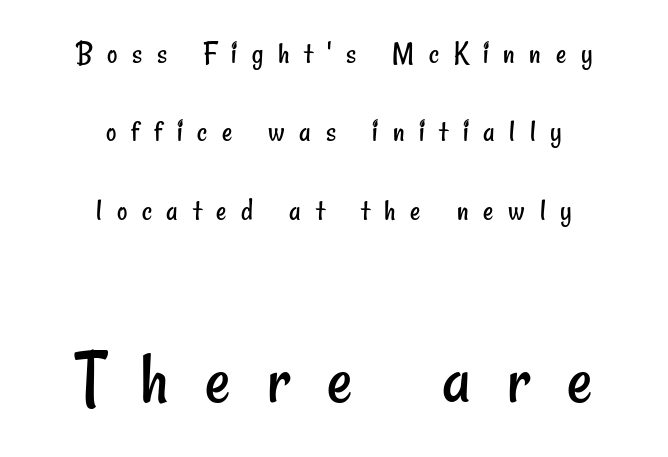
Q: Is the text bold? A: No.
Q: Is the typeface a serif or a sans-serif typeface? A: Sans-serif.
Q: Is the text underlined? A: No.
Q: How is the paragraph aligned? A: Centered.
Q: Is the spacing between letters normal or unusually wide? A: Unusually wide.
Q: Is the spacing between lines tight, normal or loose? A: Loose.
Q: Which block of text is set in a larger size, the first (top) or the second (bottom)? A: The second (bottom) one.
Q: Width (condensed, normal, or wide)? A: Condensed.
Q: Stroke contrast? A: Low.
Q: x-height? A: Small.
Q: Monospaced? A: No.
